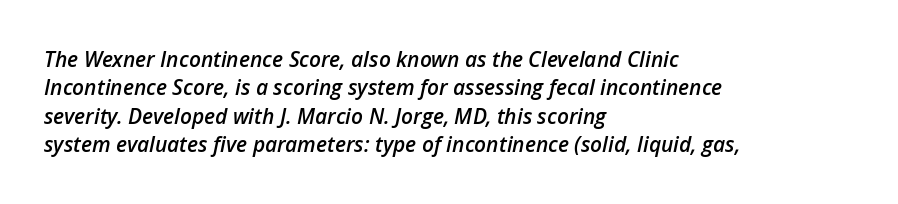
The image shows 21 px text type, italic (leaning right); set left-aligned, normal line spacing (1.35x), normal letter spacing, not underlined.
